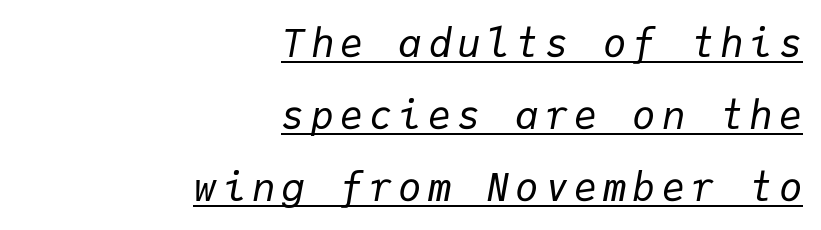
Weight: regular or lighter. An italicized treatment has been applied to the whole sample. The lines in this sample share a right terminus and differ only in where they begin. Notice how a bar underscores the lettering throughout. Looks like terminal output: every glyph gets an equal slot.
